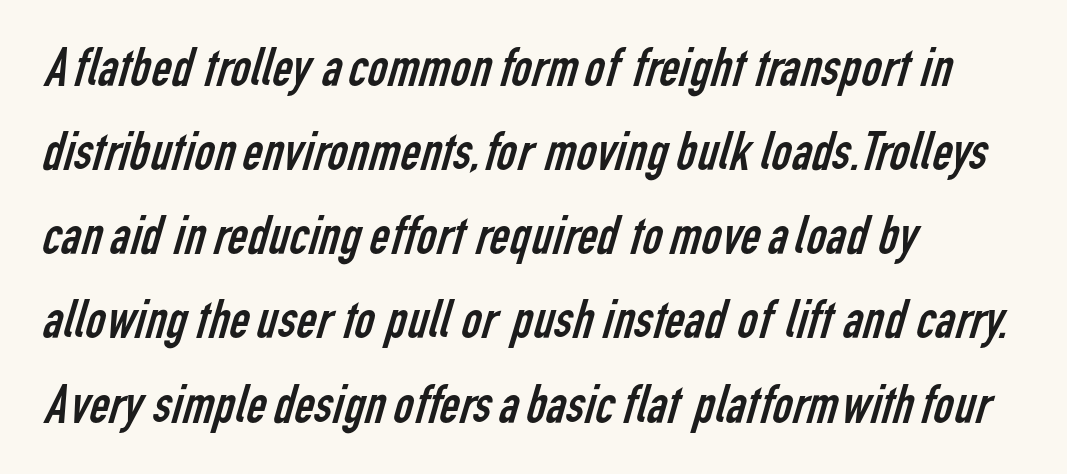
Q: Is the text bold? A: No.
Q: Is the typeface a serif or a sans-serif typeface? A: Sans-serif.
Q: Is the text underlined? A: No.
Q: How is the paragraph aligned? A: Left-aligned.
Q: Is the spacing between letters normal or unusually wide? A: Normal.
Q: Is the spacing between lines tight, normal or loose? A: Normal.
Q: Width (condensed, normal, or wide)? A: Condensed.
Q: Stroke contrast? A: Low.
Q: x-height? A: Medium.
Q: Monospaced? A: No.
